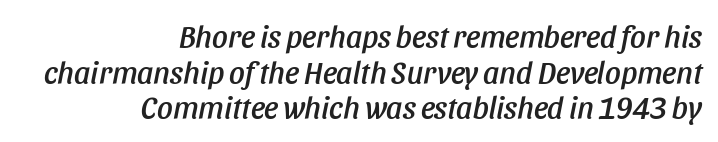
Q: Is the text italic (slanted)? A: Yes, it leans right by about 11 degrees.
Q: Is the text underlined? A: No.
Q: How is the paragraph aligned? A: Right-aligned.
Q: Is the spacing between letters normal or unusually wide? A: Normal.
Q: Is the spacing between lines tight, normal or loose? A: Tight.
Q: Width (condensed, normal, or wide)? A: Condensed.
Q: Stroke contrast? A: Low.
Q: x-height? A: Large.
Q: Monospaced? A: No.
